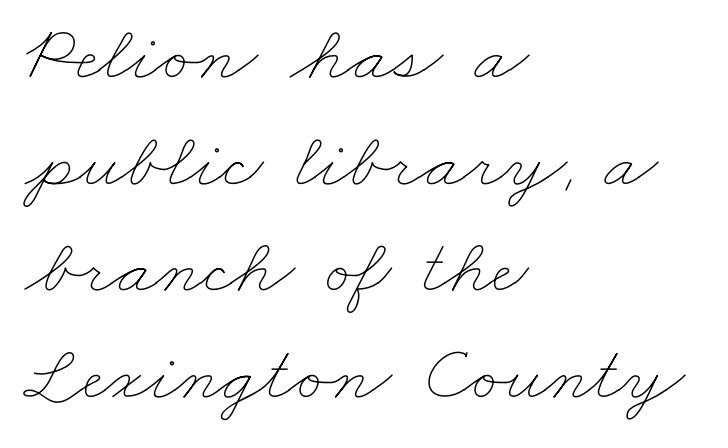
The image shows 79 px thin, wide type; set left-aligned, normal line spacing (1.35x), normal letter spacing, not underlined; low stroke contrast and a small x-height.
